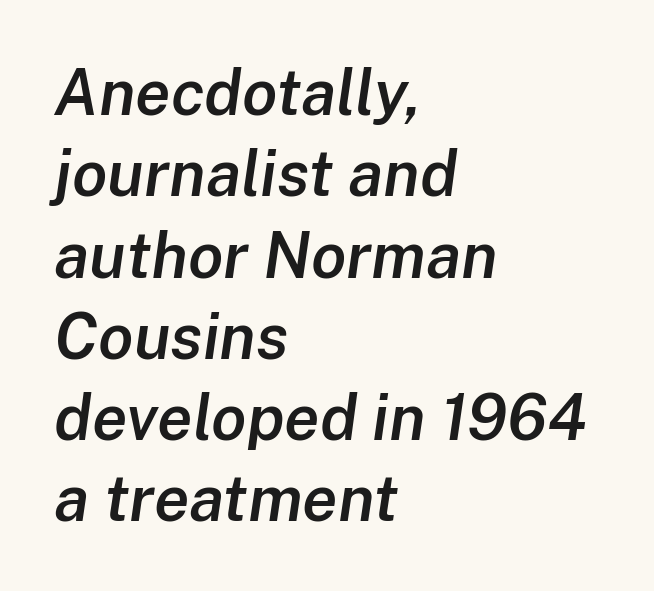
{"italic": "yes", "lean": "right", "slant_degrees": 8, "bold": "semi", "weight": "semibold", "width": "normal", "stroke_contrast": "low", "x_height": "medium", "monospaced": "no", "underline": "no", "align": "left", "line_spacing": "normal", "line_spacing_ratio": 1.27, "letter_spacing": "normal", "letter_spacing_em": 0.0, "glyph_px": 64}
